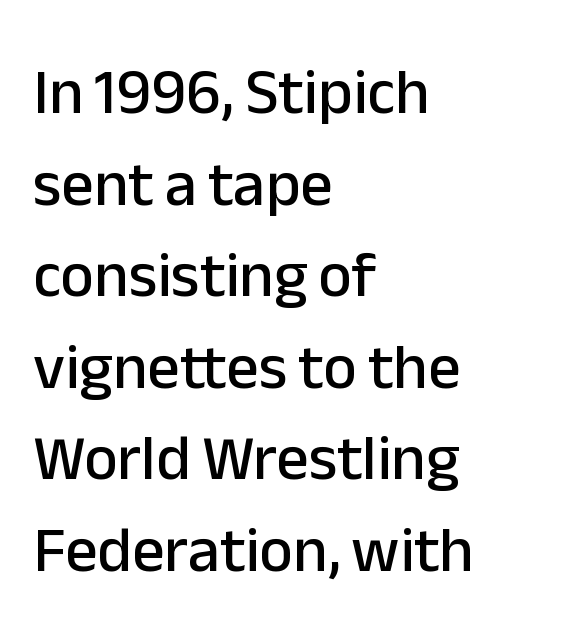
{"serif": "no", "italic": "no", "width": "normal", "stroke_contrast": "low", "x_height": "medium", "monospaced": "no", "underline": "no", "align": "left", "line_spacing": "normal", "line_spacing_ratio": 1.43, "letter_spacing": "normal", "letter_spacing_em": 0.0, "glyph_px": 64}
